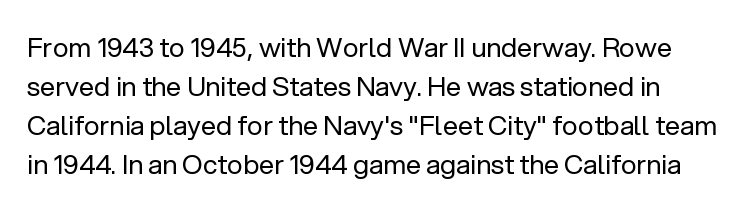
The image shows 27 px text type, upright; set normal line spacing (1.45x), normal letter spacing, not underlined.
